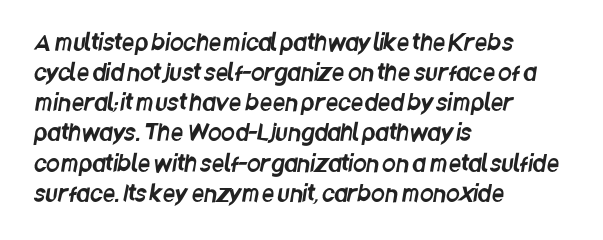
Q: Is the text underlined? A: No.
Q: How is the paragraph aligned? A: Left-aligned.
Q: Is the spacing between letters normal or unusually wide? A: Normal.
Q: Is the spacing between lines tight, normal or loose? A: Normal.
